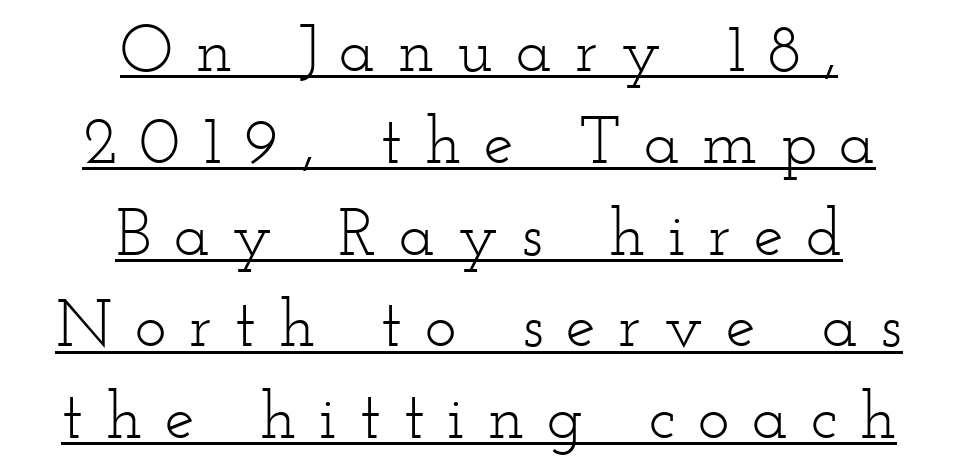
The image shows 67 px light, wide serif type, upright; set centered, normal line spacing (1.37x), unusually wide letter spacing (+0.34 em), underlined; low stroke contrast and a small x-height.
